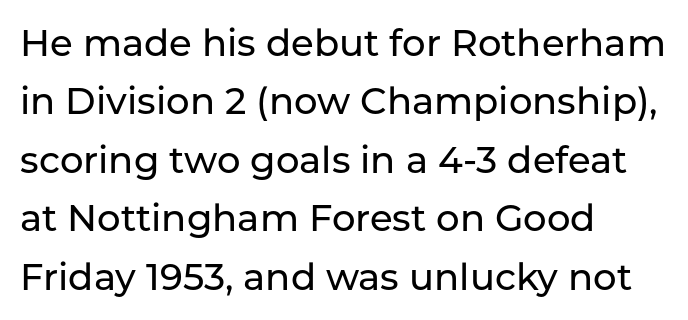
Q: Is the text italic (slanted)? A: No, it is upright.
Q: Is the typeface a serif or a sans-serif typeface? A: Sans-serif.
Q: Is the text underlined? A: No.
Q: How is the paragraph aligned? A: Left-aligned.
Q: Is the spacing between letters normal or unusually wide? A: Normal.
Q: Is the spacing between lines tight, normal or loose? A: Normal.
Q: Width (condensed, normal, or wide)? A: Normal.
Q: Stroke contrast? A: Low.
Q: x-height? A: Medium.
Q: Monospaced? A: No.
